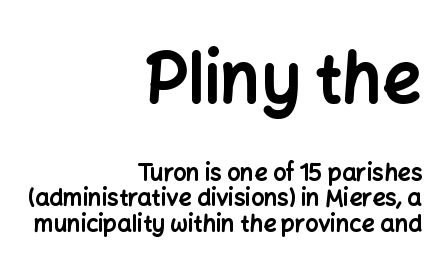
Q: Is the text bold? A: Yes.
Q: Is the text italic (slanted)? A: No, it is upright.
Q: Is the typeface a serif or a sans-serif typeface? A: Sans-serif.
Q: Is the text underlined? A: No.
Q: How is the paragraph aligned? A: Right-aligned.
Q: Is the spacing between letters normal or unusually wide? A: Normal.
Q: Is the spacing between lines tight, normal or loose? A: Tight.
Q: Which block of text is set in a larger size, the first (top) or the second (bottom)? A: The first (top) one.
Q: Width (condensed, normal, or wide)? A: Normal.
Q: Stroke contrast? A: Low.
Q: x-height? A: Medium.
Q: Monospaced? A: No.
